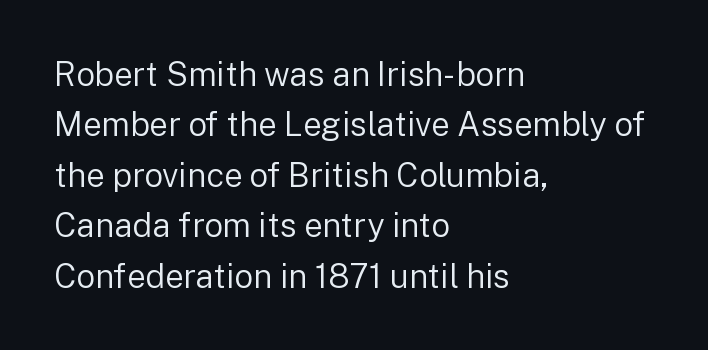
{"serif": "no", "italic": "no", "bold": "no", "weight": "regular", "width": "normal", "stroke_contrast": "low", "x_height": "medium", "monospaced": "no", "underline": "no", "align": "left", "line_spacing": "normal", "line_spacing_ratio": 1.53, "letter_spacing": "normal", "letter_spacing_em": 0.0, "glyph_px": 33}
